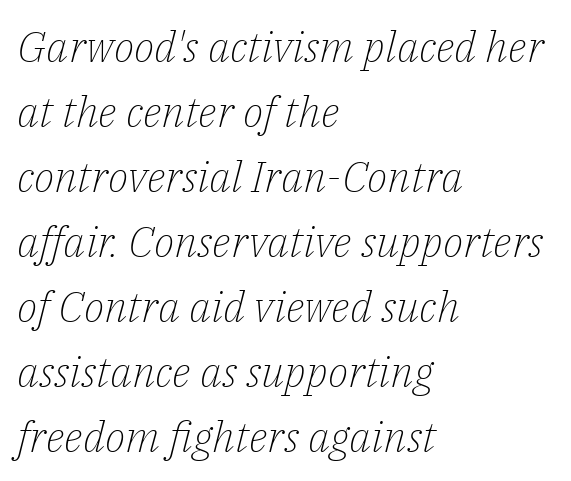
{"serif": "yes", "italic": "yes", "lean": "right", "slant_degrees": 14, "bold": "no", "weight": "light", "width": "normal", "stroke_contrast": "low", "x_height": "medium", "monospaced": "no", "underline": "no", "align": "left", "line_spacing": "normal", "line_spacing_ratio": 1.51, "letter_spacing": "normal", "letter_spacing_em": 0.0, "glyph_px": 43}
